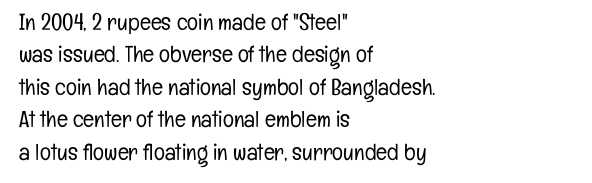
Q: Is the text bold? A: No.
Q: Is the text italic (slanted)? A: No, it is upright.
Q: Is the text underlined? A: No.
Q: How is the paragraph aligned? A: Left-aligned.
Q: Is the spacing between letters normal or unusually wide? A: Normal.
Q: Is the spacing between lines tight, normal or loose? A: Normal.
